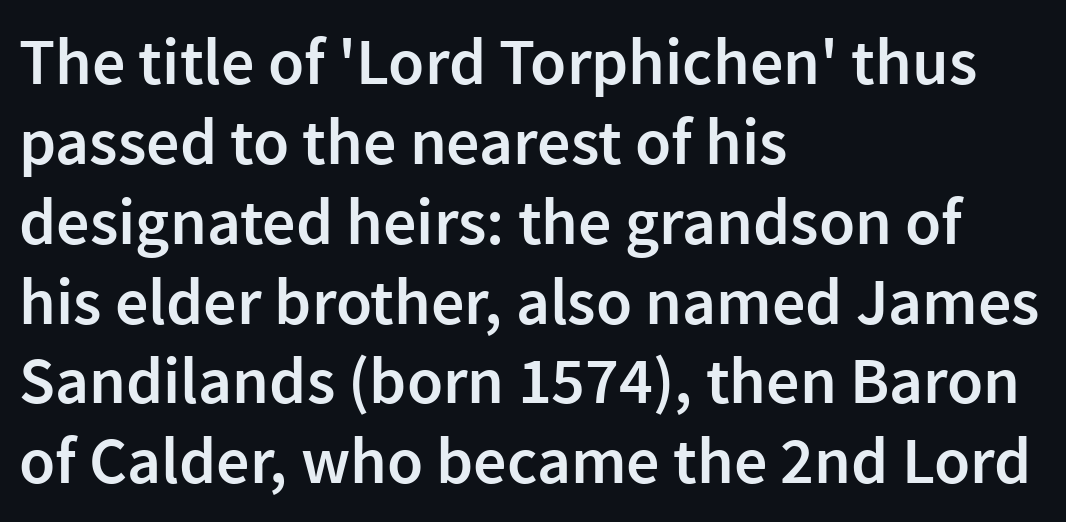
The image shows 66 px semibold sans-serif type, upright; set left-aligned, line spacing 1.21x, normal letter spacing, not underlined; a medium x-height.
